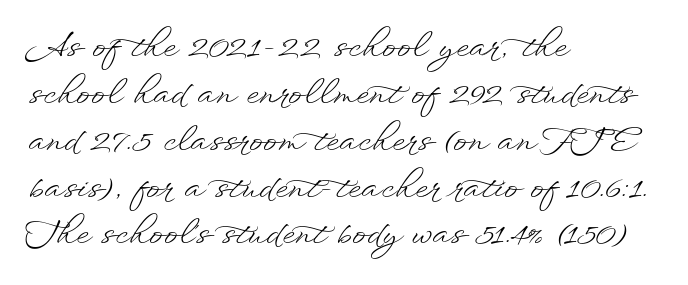
Varying glyph widths throughout — classic text-font behaviour. Reading down the block, your eye returns to a fixed left position each line. Nothing unusual about the tracking: characters are spaced as the font intends. Is there much room between lines? A standard amount, neither cramped nor airy.
